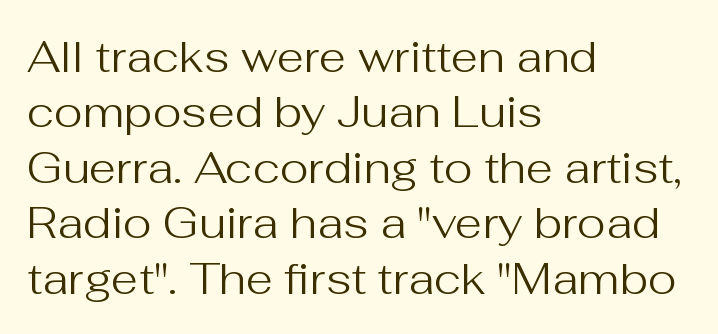
{"serif": "no", "italic": "no", "bold": "no", "weight": "regular", "width": "normal", "stroke_contrast": "medium", "x_height": "medium", "monospaced": "no", "underline": "no", "align": "left", "line_spacing": "normal", "line_spacing_ratio": 1.26, "letter_spacing": "normal", "letter_spacing_em": 0.0, "glyph_px": 44}
